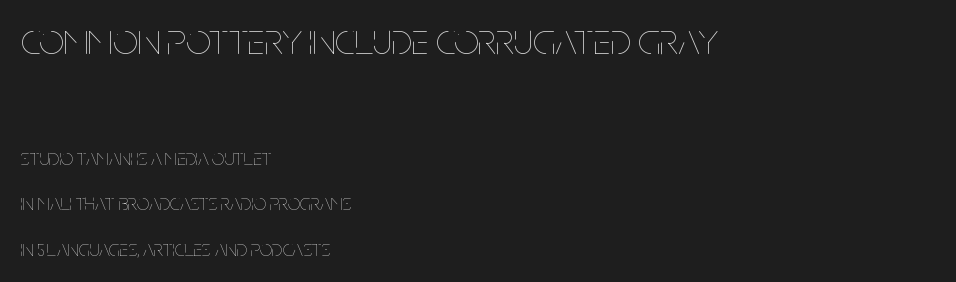
Q: Is the text bold? A: No.
Q: Is the text italic (slanted)? A: No, it is upright.
Q: Is the text underlined? A: No.
Q: How is the paragraph aligned? A: Left-aligned.
Q: Is the spacing between letters normal or unusually wide? A: Normal.
Q: Is the spacing between lines tight, normal or loose? A: Loose.
Q: Which block of text is set in a larger size, the first (top) or the second (bottom)? A: The first (top) one.
Q: Width (condensed, normal, or wide)? A: Condensed.
Q: Stroke contrast? A: Low.
Q: x-height? A: Large.
Q: Monospaced? A: No.
